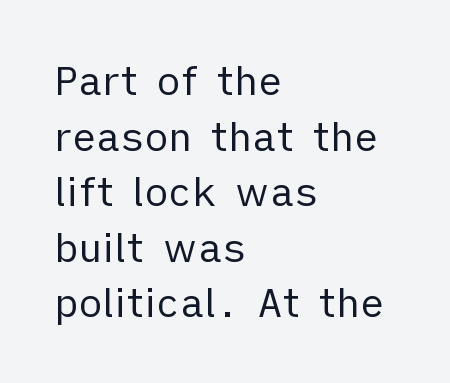
The lines in this sample share a left origin and differ only in where they stop. A typesetter would mark this as roman, not italic. The weight tops out at a normal text grade. This sample has the flowing, uneven cadence of proportional lettering.
